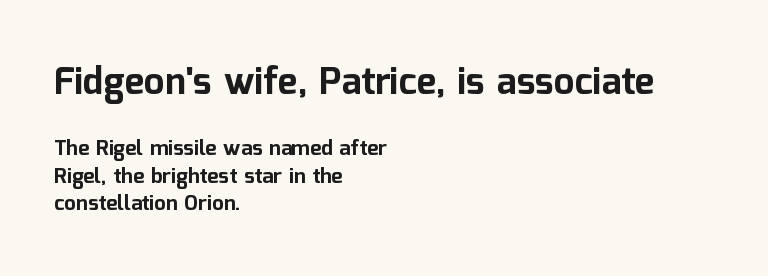
The image shows 37 px bold sans-serif type, upright; set left-aligned, normal line spacing (1.31x), normal letter spacing, not underlined; the first (top) block is 1.76x larger; low stroke contrast and a medium x-height.
